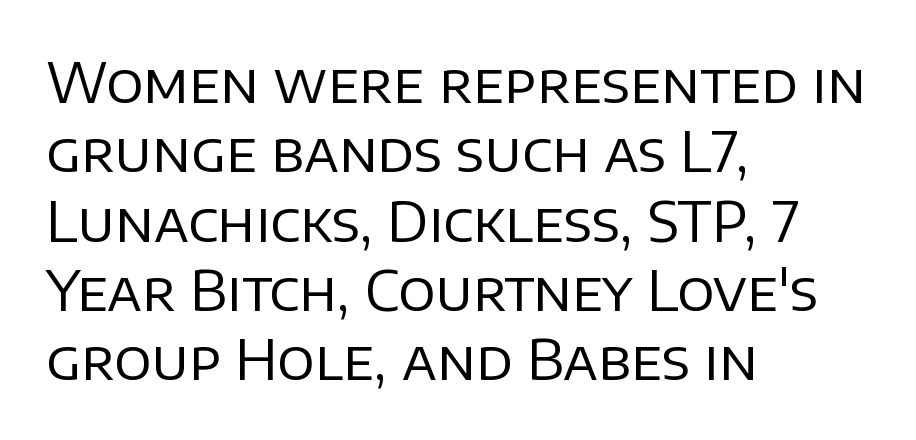
Q: Is the text bold? A: No.
Q: Is the text italic (slanted)? A: No, it is upright.
Q: Is the typeface a serif or a sans-serif typeface? A: Sans-serif.
Q: Is the text underlined? A: No.
Q: How is the paragraph aligned? A: Left-aligned.
Q: Is the spacing between letters normal or unusually wide? A: Normal.
Q: Is the spacing between lines tight, normal or loose? A: Normal.
Q: Width (condensed, normal, or wide)? A: Normal.
Q: Stroke contrast? A: Low.
Q: x-height? A: Large.
Q: Monospaced? A: No.
